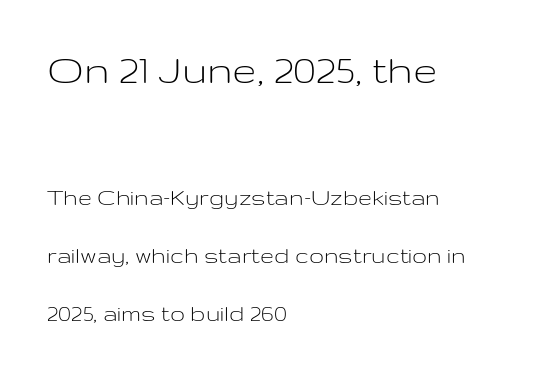
{"serif": "no", "italic": "no", "bold": "no", "weight": "light", "width": "wide", "stroke_contrast": "low", "x_height": "medium", "monospaced": "no", "underline": "no", "align": "left", "line_spacing": "loose", "line_spacing_ratio": 2.33, "letter_spacing": "normal", "letter_spacing_em": 0.0, "larger_block": "first", "size_ratio": 1.76, "glyph_px": 44}
